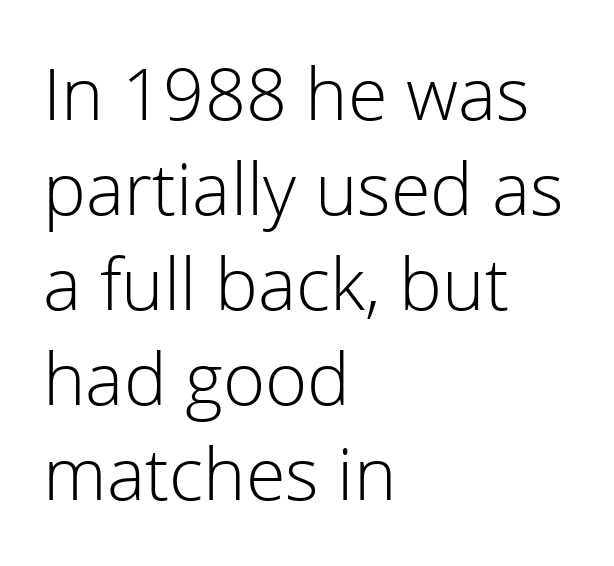
Q: Is the text bold? A: No.
Q: Is the text italic (slanted)? A: No, it is upright.
Q: Is the typeface a serif or a sans-serif typeface? A: Sans-serif.
Q: Is the text underlined? A: No.
Q: How is the paragraph aligned? A: Left-aligned.
Q: Is the spacing between letters normal or unusually wide? A: Normal.
Q: Is the spacing between lines tight, normal or loose? A: Normal.
Q: Width (condensed, normal, or wide)? A: Normal.
Q: x-height? A: Medium.
Q: Monospaced? A: No.
